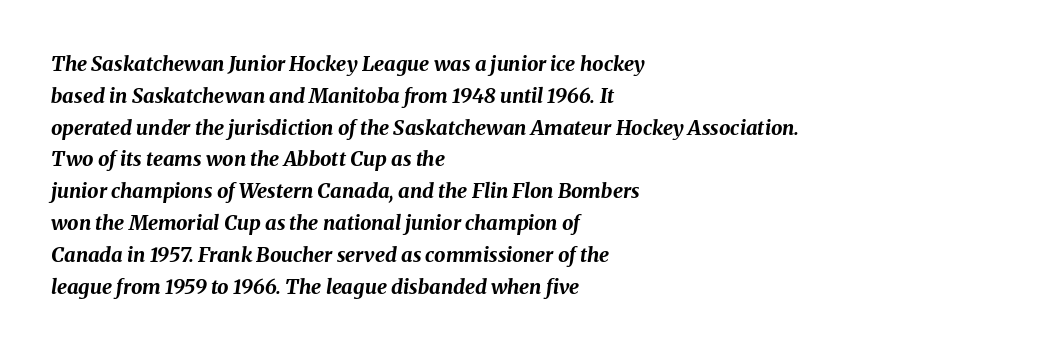
{"italic": "yes", "lean": "right", "slant_degrees": 8, "bold": "yes", "underline": "no", "align": "left", "line_spacing": "normal", "line_spacing_ratio": 1.59, "letter_spacing": "normal", "letter_spacing_em": 0.0, "glyph_px": 20}
